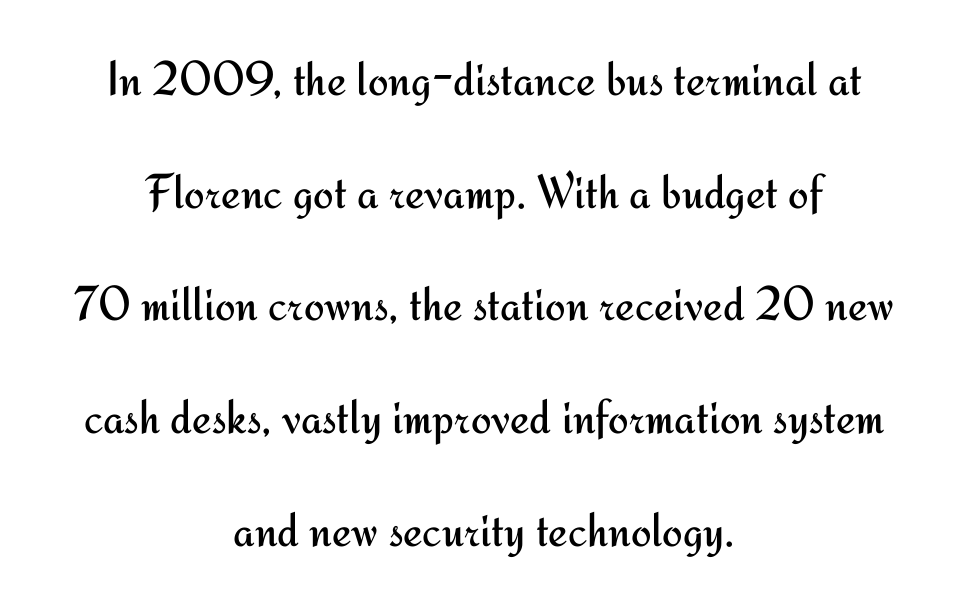
The image shows 49 px regular-weight sans-serif type, upright; set centered, loose line spacing (2.3x), normal letter spacing, not underlined; medium stroke contrast and a small x-height.
